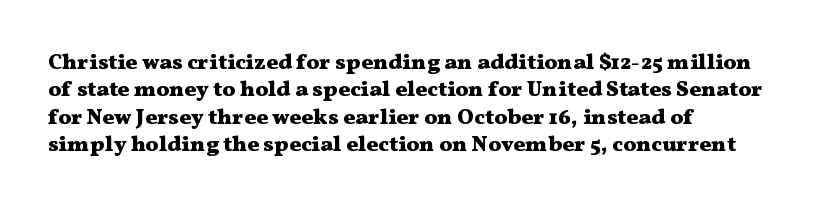
Chunky letters — that's bold for sure. Caption: standard tracking, unaltered. Descenders are the only things crossing below the line. Typeset ragged right — the left edge is the straight one. The letters stand upright; this is a roman face.
